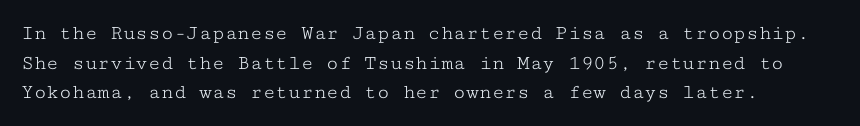
{"italic": "no", "bold": "no", "underline": "no", "line_spacing": "normal", "line_spacing_ratio": 1.41, "letter_spacing": "normal", "letter_spacing_em": 0.0, "glyph_px": 21}
